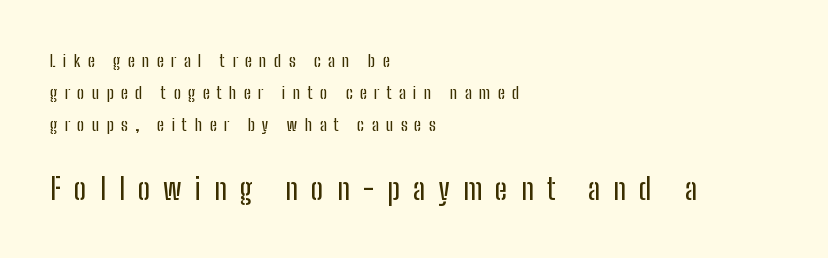
The image shows 30 px condensed sans-serif type, upright; set left-aligned, line spacing 1.89x, unusually wide letter spacing (+0.44 em), not underlined; the second (bottom) block is 1.76x larger; low stroke contrast and a medium x-height.
